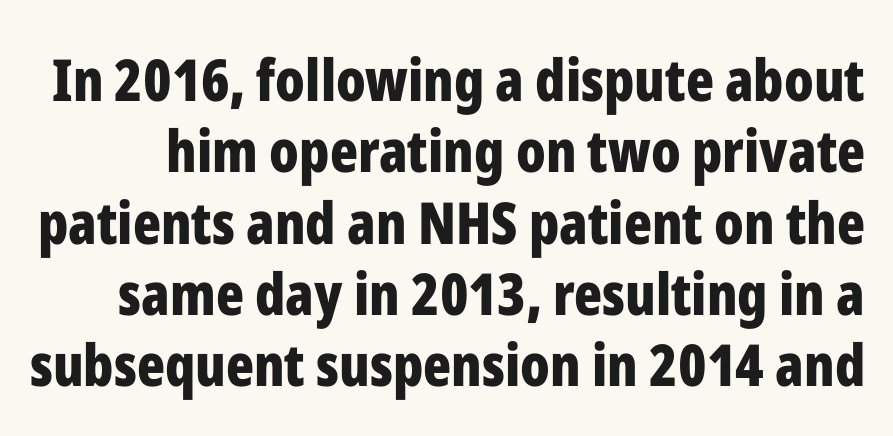
The image shows 58 px bold, condensed sans-serif type, upright; set line spacing 1.23x, normal letter spacing, not underlined; low stroke contrast and a medium x-height.
